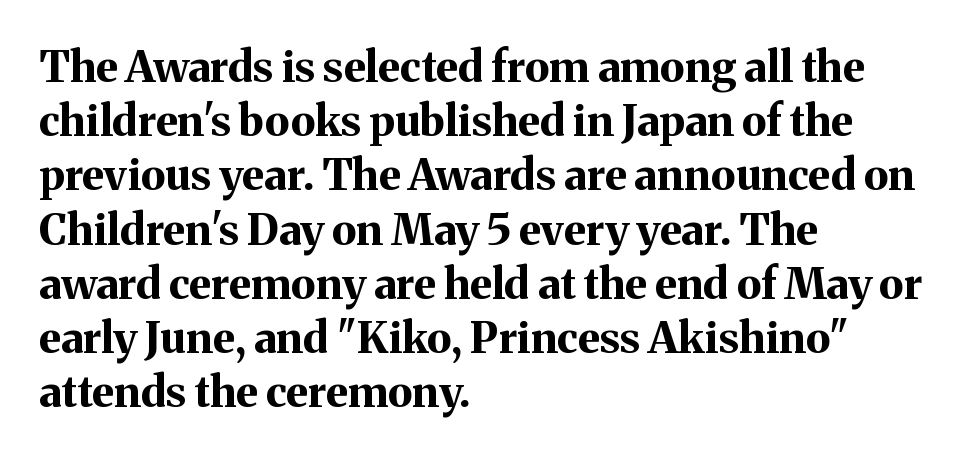
The image shows 43 px bold serif type, upright; set left-aligned, normal line spacing (1.26x), normal letter spacing, not underlined; medium stroke contrast and a medium x-height.
